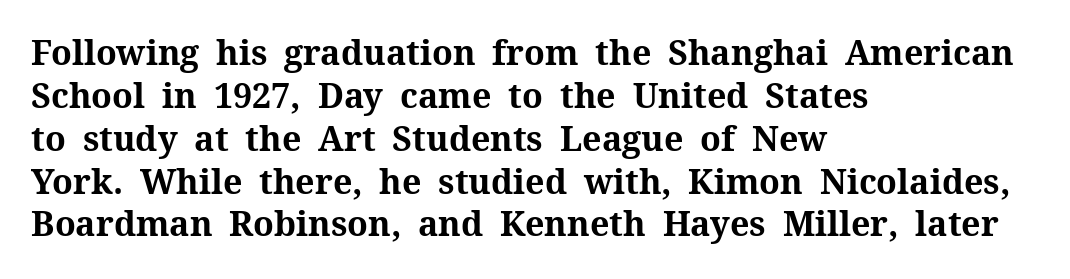
Q: Is the text bold? A: Yes.
Q: Is the text italic (slanted)? A: No, it is upright.
Q: Is the typeface a serif or a sans-serif typeface? A: Serif.
Q: Is the text underlined? A: No.
Q: How is the paragraph aligned? A: Left-aligned.
Q: Is the spacing between letters normal or unusually wide? A: Normal.
Q: Is the spacing between lines tight, normal or loose? A: Normal.
Q: Width (condensed, normal, or wide)? A: Normal.
Q: Stroke contrast? A: Medium.
Q: x-height? A: Medium.
Q: Monospaced? A: No.
